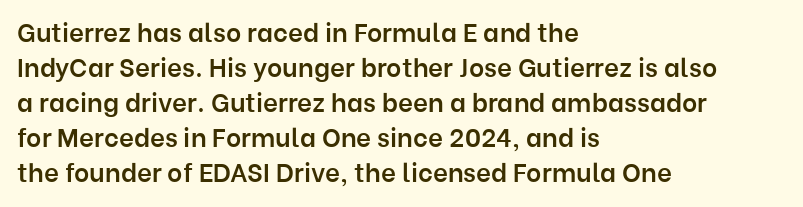
The image shows 26 px text type, upright; set left-aligned, normal line spacing (1.35x), normal letter spacing, not underlined.
